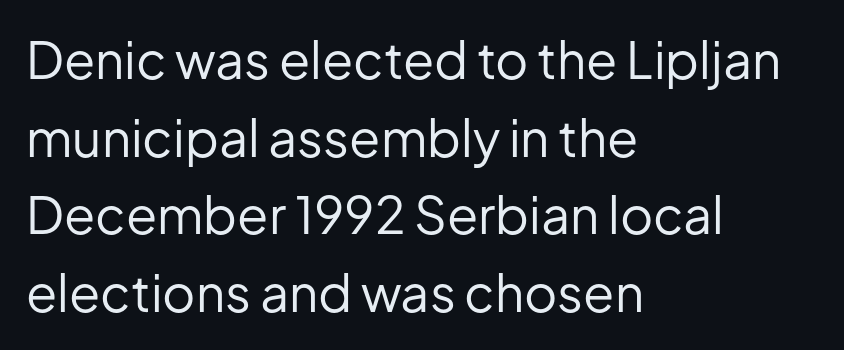
{"serif": "no", "italic": "no", "bold": "no", "weight": "regular", "width": "normal", "stroke_contrast": "low", "x_height": "medium", "monospaced": "no", "underline": "no", "align": "left", "line_spacing": "normal", "line_spacing_ratio": 1.52, "letter_spacing": "normal", "letter_spacing_em": 0.0, "glyph_px": 51}
